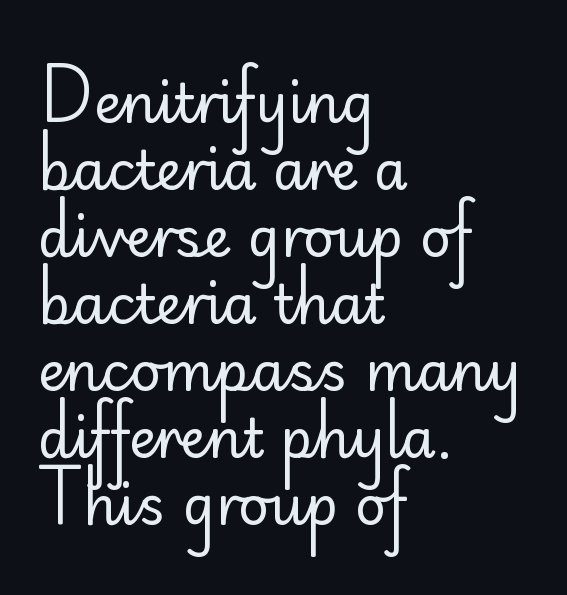
I'd call this a sans setting — the letters go barefoot. Left-aligned paragraph, ragged on the right. The letters look calm and open, with moderate or lighter stems. This sample uses an upright cut, with every glyph sitting square on the baseline. Descenders hang freely into open space. No extra tracking has been applied to these lines.
